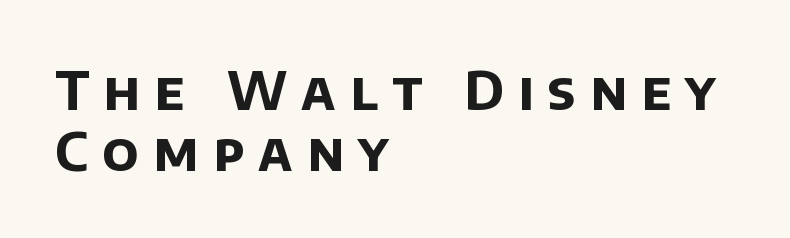
The image shows 53 px bold sans-serif type; set left-aligned, tight line spacing (1.15x), unusually wide letter spacing (+0.27 em), not underlined; low stroke contrast and a large x-height.
